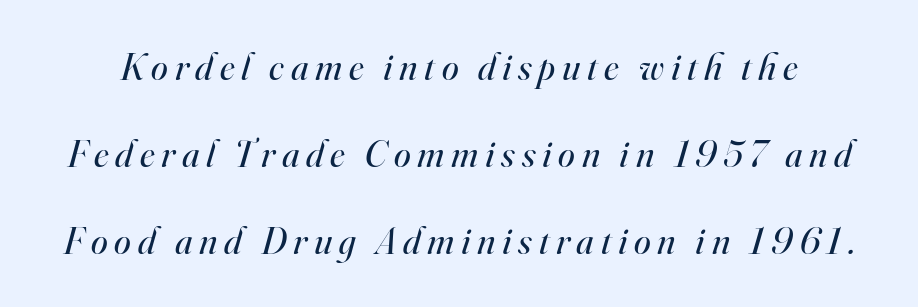
Q: Is the text bold? A: No.
Q: Is the text italic (slanted)? A: Yes, it leans right by about 16 degrees.
Q: Is the typeface a serif or a sans-serif typeface? A: Serif.
Q: Is the text underlined? A: No.
Q: Is the spacing between lines tight, normal or loose? A: Loose.
Q: Width (condensed, normal, or wide)? A: Normal.
Q: Stroke contrast? A: High.
Q: x-height? A: Small.
Q: Monospaced? A: No.
